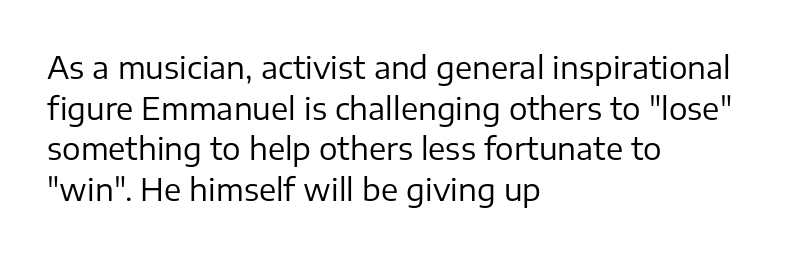
The image shows 31 px regular-weight sans-serif type, upright; set left-aligned, normal line spacing (1.31x), normal letter spacing, not underlined; low stroke contrast and a medium x-height.
